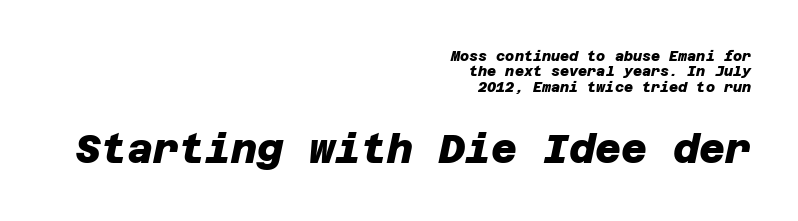
Larger block? The one below; the one above is distinctly smaller. Notice how descenders almost collide with the ascenders below — that's tight leading. The horizontal fit of the characters is conventional and even. Caption: bold face, heavy strokes. This rendering employs a face without finishing strokes, i.e., a sans-serif.
